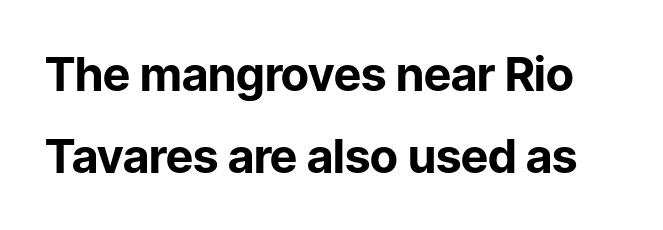
The image shows 47 px bold sans-serif type, upright; set line spacing 1.74x, normal letter spacing, not underlined; low stroke contrast and a medium x-height.
